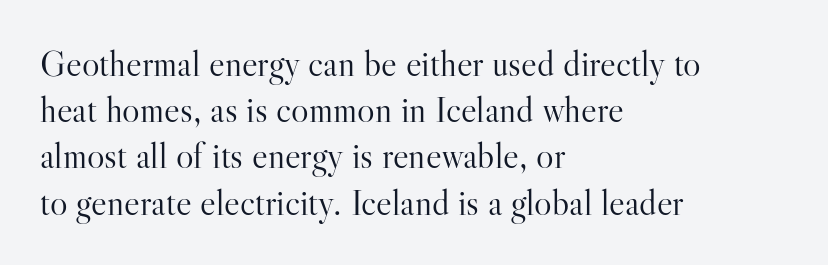
The image shows 37 px light serif type, upright; set left-aligned, normal line spacing (1.25x), normal letter spacing, not underlined; high stroke contrast and a small x-height.
